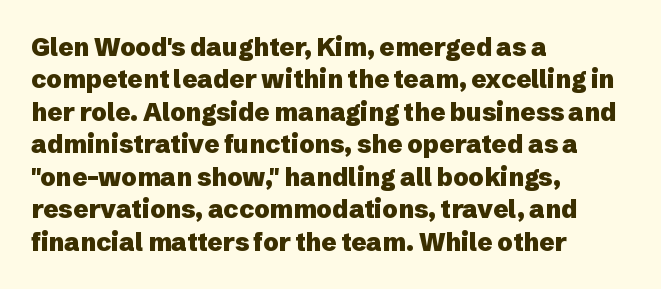
Q: Is the text bold? A: Yes.
Q: Is the text italic (slanted)? A: No, it is upright.
Q: Is the text underlined? A: No.
Q: How is the paragraph aligned? A: Left-aligned.
Q: Is the spacing between letters normal or unusually wide? A: Normal.
Q: Is the spacing between lines tight, normal or loose? A: Normal.
